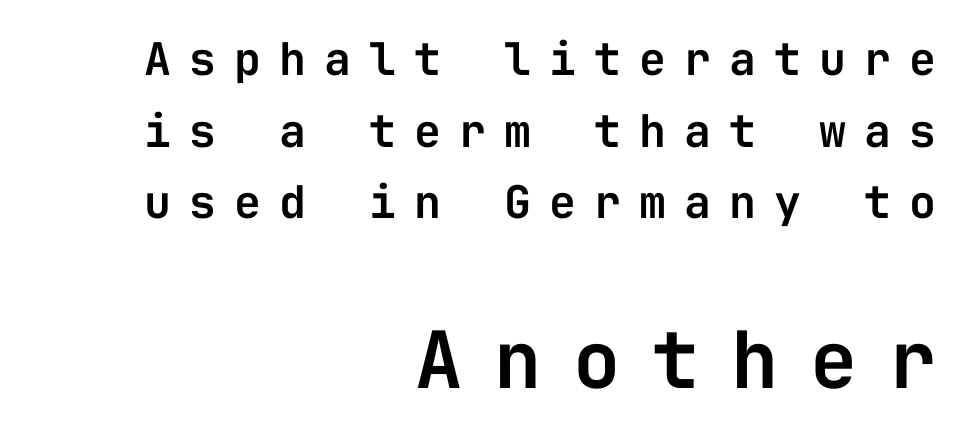
The image shows 79 px sans-serif type, upright, monospaced; set right-aligned, normal line spacing (1.59x), unusually wide letter spacing (+0.4 em), not underlined; the second (bottom) block is 1.76x larger; low stroke contrast and a medium x-height.
